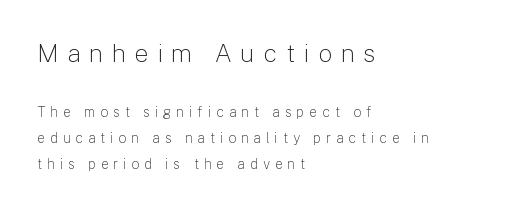
Q: Is the text bold? A: No.
Q: Is the text italic (slanted)? A: No, it is upright.
Q: Is the text underlined? A: No.
Q: How is the paragraph aligned? A: Left-aligned.
Q: Is the spacing between letters normal or unusually wide? A: Unusually wide.
Q: Which block of text is set in a larger size, the first (top) or the second (bottom)? A: The first (top) one.
